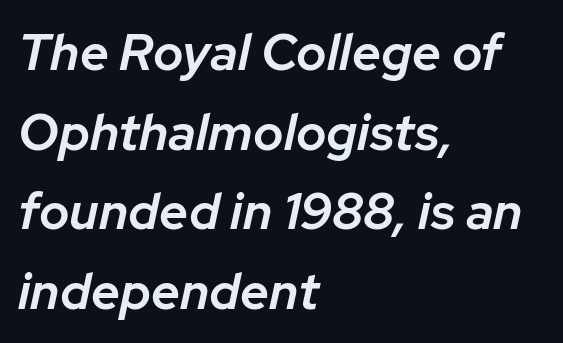
Q: Is the text bold? A: Semi-bold.
Q: Is the text italic (slanted)? A: Yes, it leans right by about 12 degrees.
Q: Is the text underlined? A: No.
Q: How is the paragraph aligned? A: Left-aligned.
Q: Is the spacing between letters normal or unusually wide? A: Normal.
Q: Is the spacing between lines tight, normal or loose? A: Normal.
Q: Width (condensed, normal, or wide)? A: Normal.
Q: Stroke contrast? A: Low.
Q: x-height? A: Medium.
Q: Monospaced? A: No.
